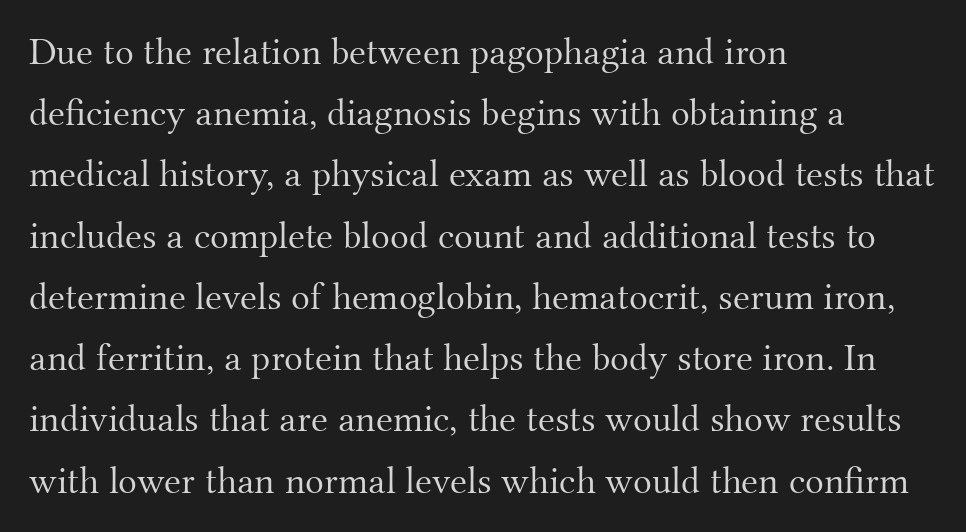
Q: Is the text bold? A: No.
Q: Is the text italic (slanted)? A: No, it is upright.
Q: Is the typeface a serif or a sans-serif typeface? A: Serif.
Q: Is the text underlined? A: No.
Q: How is the paragraph aligned? A: Left-aligned.
Q: Is the spacing between letters normal or unusually wide? A: Normal.
Q: Is the spacing between lines tight, normal or loose? A: Normal.
Q: Width (condensed, normal, or wide)? A: Normal.
Q: Stroke contrast? A: Medium.
Q: x-height? A: Small.
Q: Monospaced? A: No.
